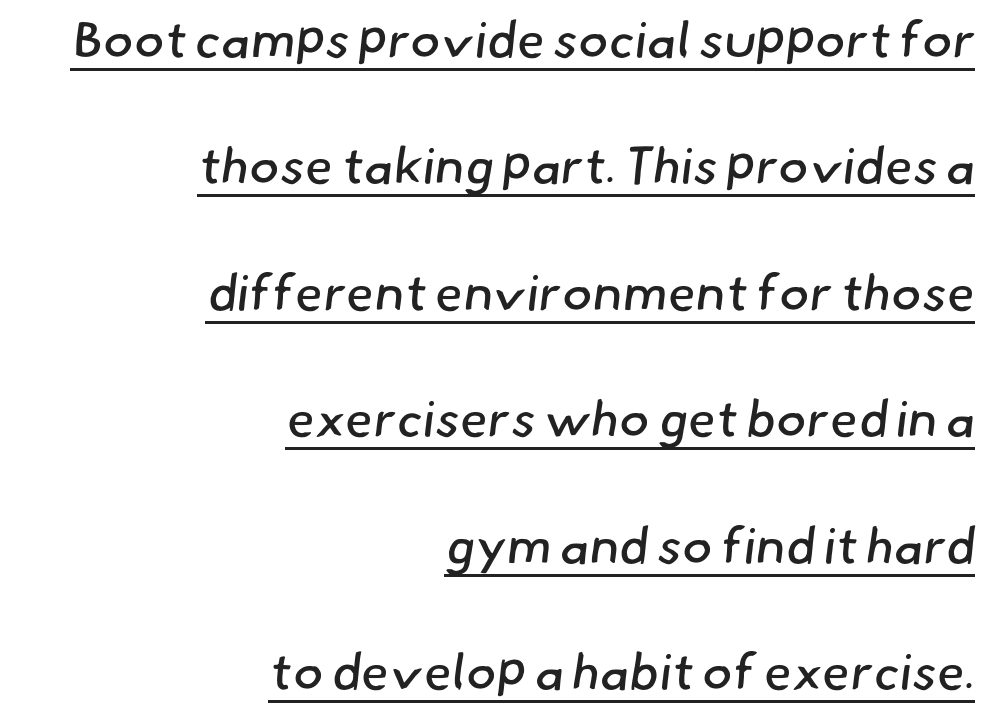
The image shows 51 px regular-weight sans-serif type; set right-aligned, loose line spacing (2.48x), normal letter spacing, underlined; low stroke contrast and a small x-height.
